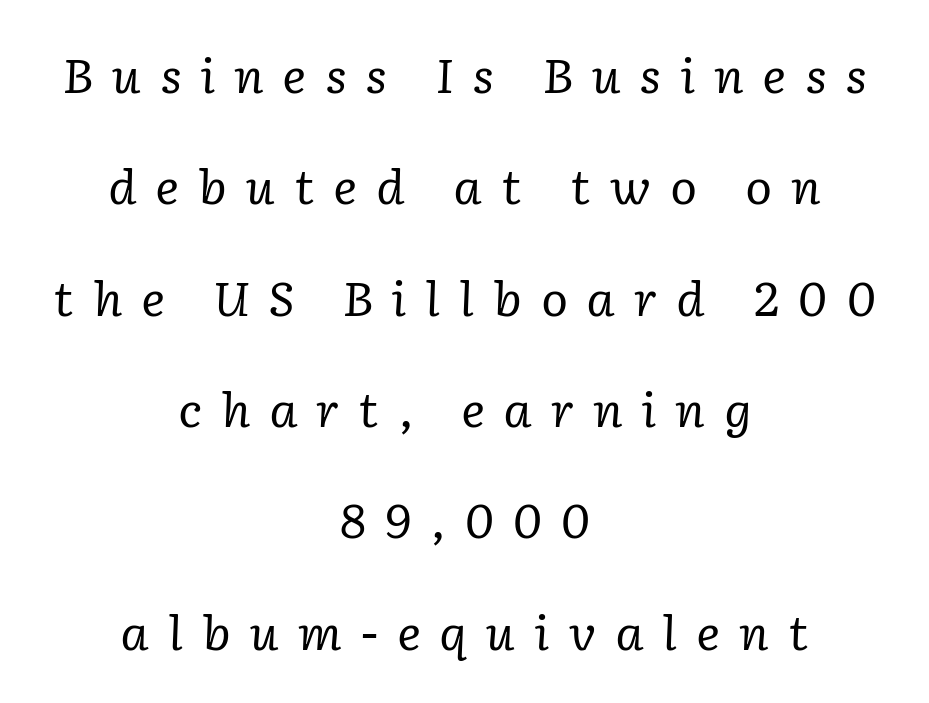
Q: Is the text bold? A: No.
Q: Is the text italic (slanted)? A: Yes, it leans right by about 2 degrees.
Q: Is the typeface a serif or a sans-serif typeface? A: Serif.
Q: Is the text underlined? A: No.
Q: How is the paragraph aligned? A: Centered.
Q: Is the spacing between letters normal or unusually wide? A: Unusually wide.
Q: Is the spacing between lines tight, normal or loose? A: Loose.
Q: Width (condensed, normal, or wide)? A: Normal.
Q: Stroke contrast? A: Low.
Q: x-height? A: Medium.
Q: Monospaced? A: No.
